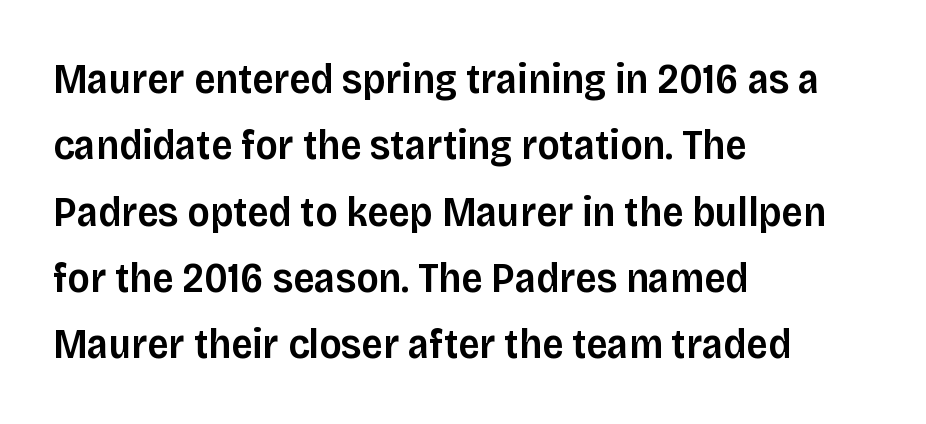
{"serif": "no", "italic": "no", "bold": "semi", "weight": "semibold", "width": "normal", "stroke_contrast": "low", "x_height": "large", "monospaced": "no", "underline": "no", "align": "left", "line_spacing": "normal", "line_spacing_ratio": 1.58, "letter_spacing": "normal", "letter_spacing_em": 0.0, "glyph_px": 42}
